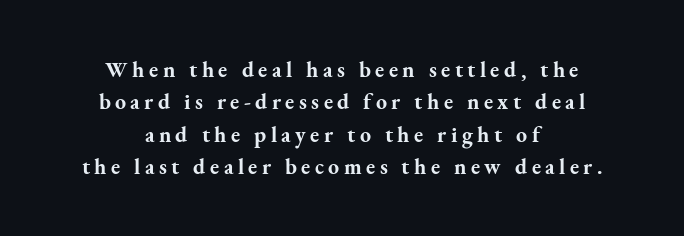
Horizontal alignment here is central, giving a formal, balanced look. Compared with typical paragraphs, the rows here are spaced about the same. The type sits square on the baseline with zero lean. Each row of text sits above clean, open space.
